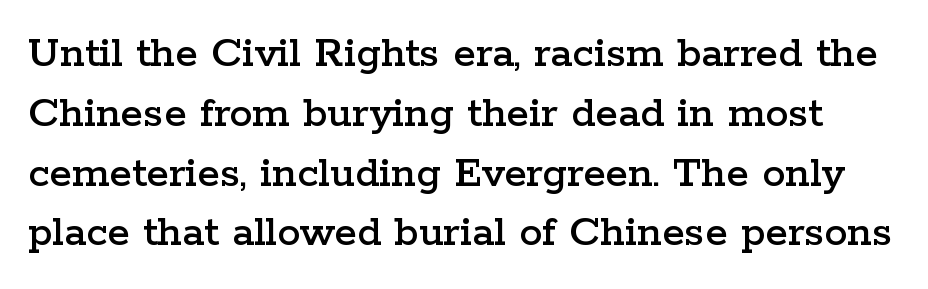
The image shows 46 px wide serif type, upright; set normal line spacing (1.3x), normal letter spacing, not underlined; low stroke contrast and a medium x-height.
